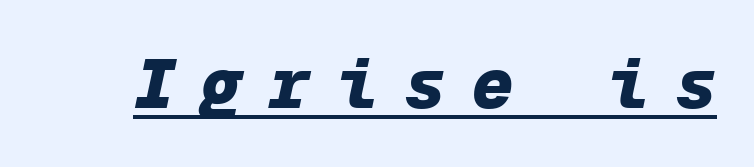
Q: Is the text bold? A: Yes.
Q: Is the text italic (slanted)? A: Yes, it leans right by about 12 degrees.
Q: Is the text underlined? A: Yes.
Q: Is the spacing between letters normal or unusually wide? A: Unusually wide.
Q: Width (condensed, normal, or wide)? A: Normal.
Q: Stroke contrast? A: Low.
Q: x-height? A: Medium.
Q: Monospaced? A: Yes.
